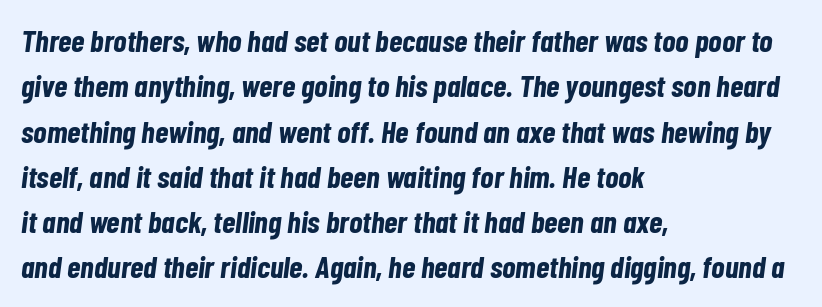
This sample keeps an unexceptional amount of space between lines. The typesetting leans heavy: a genuine bold. Looks like regular typesetting: each glyph gets only the width it needs. The passage shown leans; its letterforms are oblique. Leftover space on each line is placed entirely after the last word. This rendering leaves character spacing at its baseline value.
